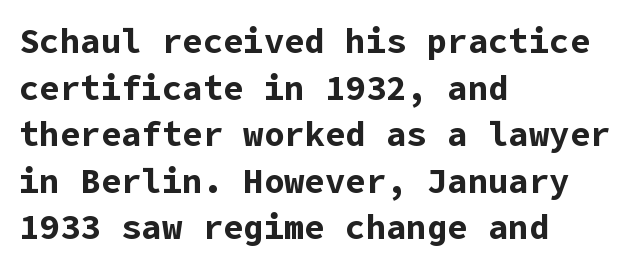
Q: Is the text bold? A: Yes.
Q: Is the text italic (slanted)? A: No, it is upright.
Q: Is the typeface a serif or a sans-serif typeface? A: Sans-serif.
Q: Is the text underlined? A: No.
Q: How is the paragraph aligned? A: Left-aligned.
Q: Is the spacing between letters normal or unusually wide? A: Normal.
Q: Is the spacing between lines tight, normal or loose? A: Normal.
Q: Width (condensed, normal, or wide)? A: Normal.
Q: Stroke contrast? A: Low.
Q: x-height? A: Medium.
